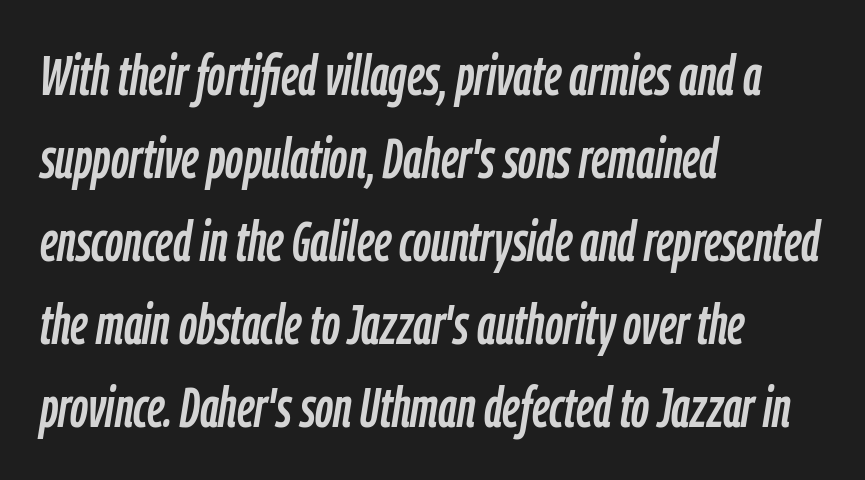
{"italic": "yes", "lean": "right", "slant_degrees": 9, "width": "condensed", "stroke_contrast": "low", "x_height": "medium", "monospaced": "no", "underline": "no", "align": "left", "line_spacing": "normal", "line_spacing_ratio": 1.48, "letter_spacing": "normal", "letter_spacing_em": 0.0, "glyph_px": 56}
